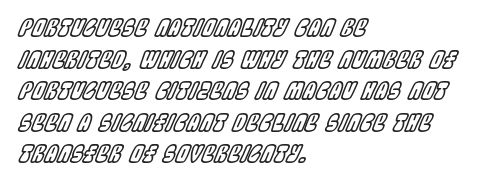
{"italic": "yes", "lean": "right", "slant_degrees": 22, "underline": "no", "align": "left", "line_spacing": "normal", "line_spacing_ratio": 1.37, "letter_spacing": "normal", "letter_spacing_em": 0.0, "glyph_px": 23}
